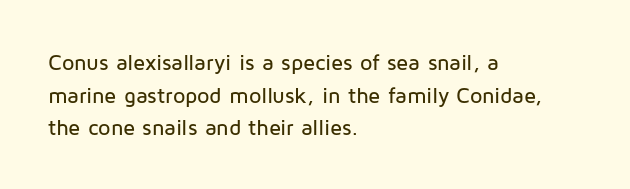
The image shows 22 px text type, upright; set left-aligned, normal line spacing (1.48x), normal letter spacing, not underlined.
